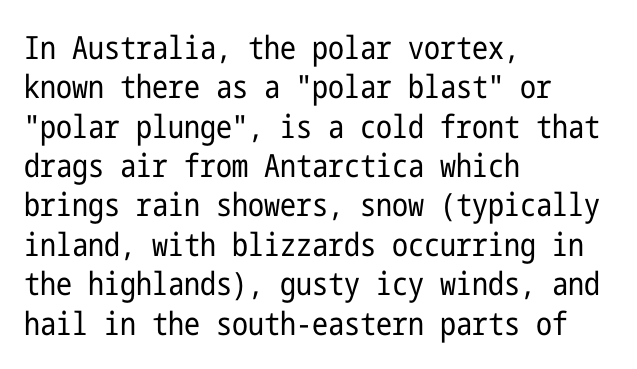
Q: Is the text bold? A: No.
Q: Is the text italic (slanted)? A: No, it is upright.
Q: Is the typeface a serif or a sans-serif typeface? A: Sans-serif.
Q: Is the text underlined? A: No.
Q: How is the paragraph aligned? A: Left-aligned.
Q: Is the spacing between letters normal or unusually wide? A: Normal.
Q: Width (condensed, normal, or wide)? A: Condensed.
Q: Stroke contrast? A: Low.
Q: x-height? A: Medium.
